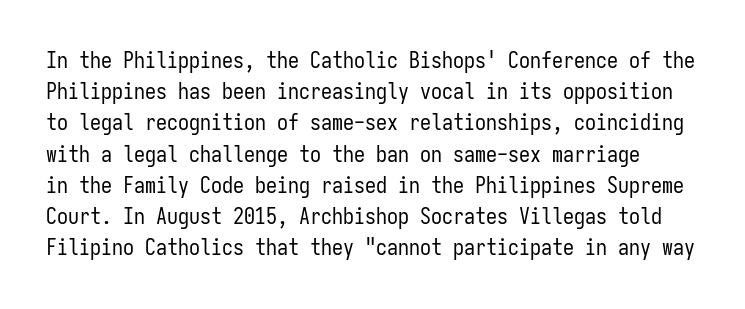
Q: Is the text bold? A: No.
Q: Is the text italic (slanted)? A: No, it is upright.
Q: Is the text underlined? A: No.
Q: Is the spacing between letters normal or unusually wide? A: Normal.
Q: Is the spacing between lines tight, normal or loose? A: Normal.
